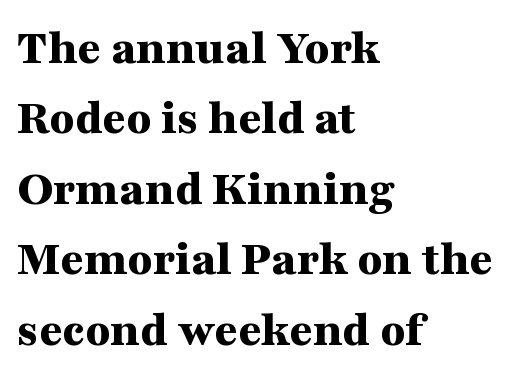
Q: Is the text bold? A: Yes.
Q: Is the text italic (slanted)? A: No, it is upright.
Q: Is the typeface a serif or a sans-serif typeface? A: Serif.
Q: Is the text underlined? A: No.
Q: How is the paragraph aligned? A: Left-aligned.
Q: Is the spacing between letters normal or unusually wide? A: Normal.
Q: Is the spacing between lines tight, normal or loose? A: Normal.
Q: Width (condensed, normal, or wide)? A: Wide.
Q: Stroke contrast? A: Medium.
Q: x-height? A: Medium.
Q: Monospaced? A: No.
